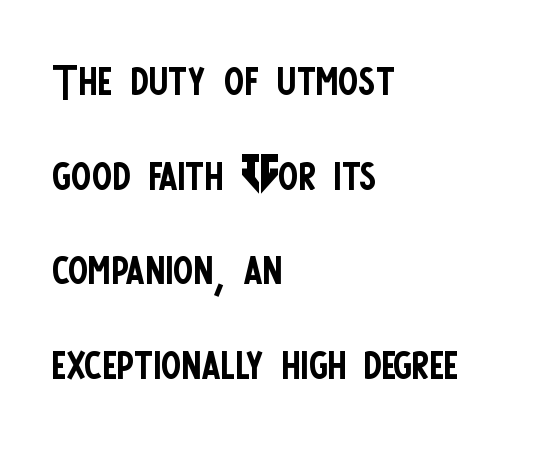
Q: Is the text bold? A: No.
Q: Is the text italic (slanted)? A: No, it is upright.
Q: Is the typeface a serif or a sans-serif typeface? A: Sans-serif.
Q: Is the text underlined? A: No.
Q: How is the paragraph aligned? A: Left-aligned.
Q: Is the spacing between letters normal or unusually wide? A: Normal.
Q: Is the spacing between lines tight, normal or loose? A: Normal.
Q: Width (condensed, normal, or wide)? A: Condensed.
Q: Stroke contrast? A: Low.
Q: x-height? A: Large.
Q: Monospaced? A: No.
